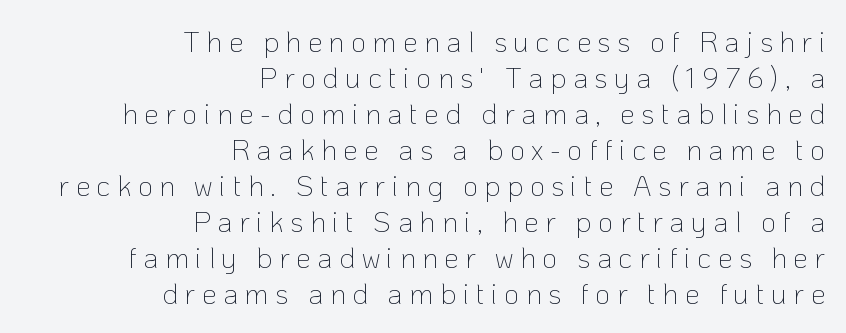
Nope, not italic — everything's standing straight. Think of a printed novel: that variable character pitch is what you see here. I'd call this a sans setting — the letters go barefoot. Someone cranked the tracking dial way up on this one.
